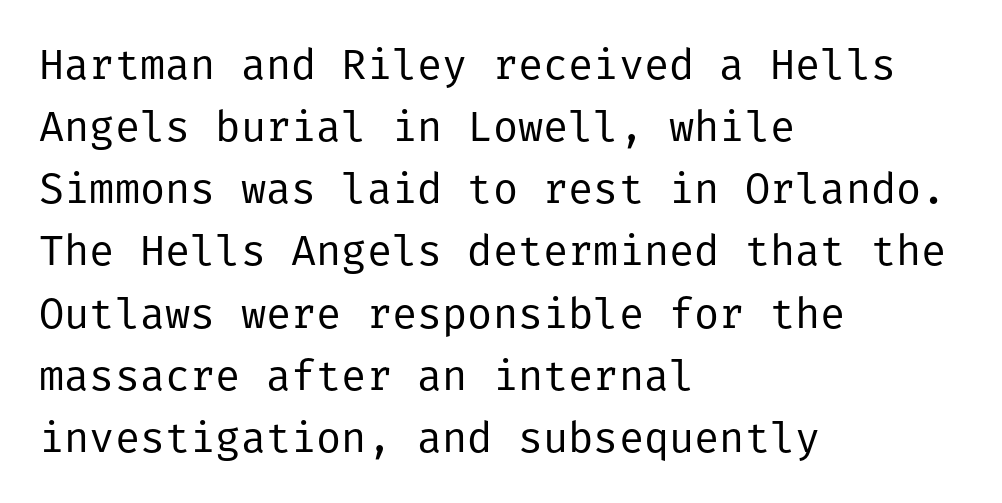
Q: Is the text bold? A: No.
Q: Is the text italic (slanted)? A: No, it is upright.
Q: Is the typeface a serif or a sans-serif typeface? A: Sans-serif.
Q: Is the text underlined? A: No.
Q: How is the paragraph aligned? A: Left-aligned.
Q: Is the spacing between letters normal or unusually wide? A: Normal.
Q: Is the spacing between lines tight, normal or loose? A: Normal.
Q: Width (condensed, normal, or wide)? A: Normal.
Q: Stroke contrast? A: Low.
Q: x-height? A: Medium.
